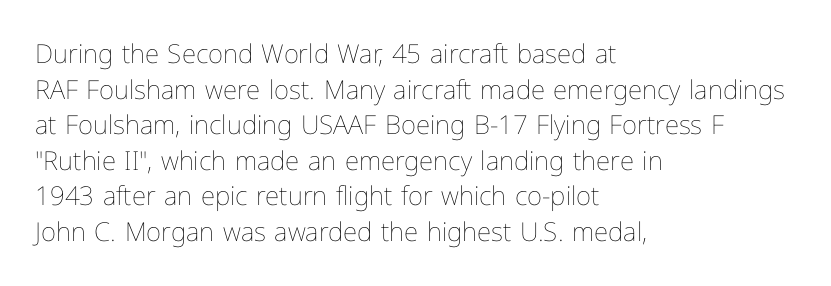
Q: Is the text bold? A: No.
Q: Is the text italic (slanted)? A: No, it is upright.
Q: Is the text underlined? A: No.
Q: How is the paragraph aligned? A: Left-aligned.
Q: Is the spacing between letters normal or unusually wide? A: Normal.
Q: Is the spacing between lines tight, normal or loose? A: Normal.
